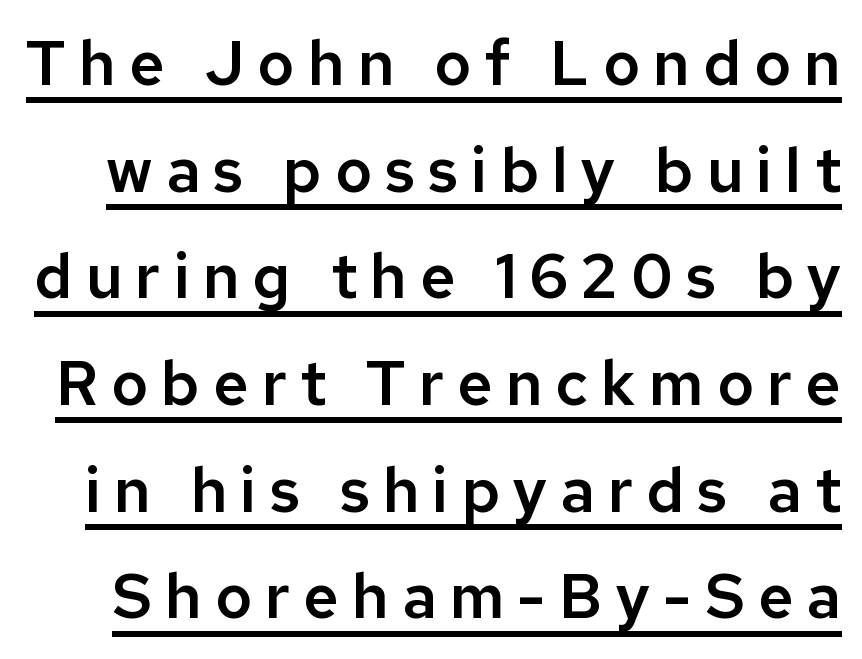
Q: Is the text italic (slanted)? A: No, it is upright.
Q: Is the typeface a serif or a sans-serif typeface? A: Sans-serif.
Q: Is the text underlined? A: Yes.
Q: Is the spacing between letters normal or unusually wide? A: Unusually wide.
Q: Width (condensed, normal, or wide)? A: Normal.
Q: Stroke contrast? A: Low.
Q: x-height? A: Medium.
Q: Monospaced? A: No.
